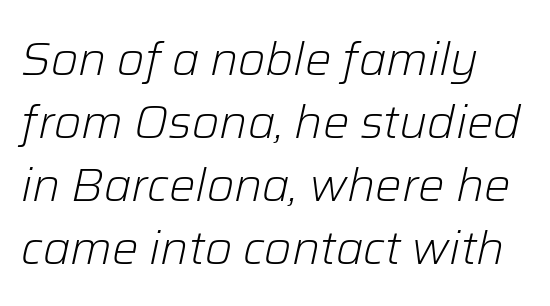
Q: Is the text bold? A: No.
Q: Is the text italic (slanted)? A: Yes, it leans right by about 12 degrees.
Q: Is the text underlined? A: No.
Q: Is the spacing between letters normal or unusually wide? A: Normal.
Q: Is the spacing between lines tight, normal or loose? A: Normal.
Q: Width (condensed, normal, or wide)? A: Normal.
Q: Stroke contrast? A: Low.
Q: x-height? A: Medium.
Q: Monospaced? A: No.
